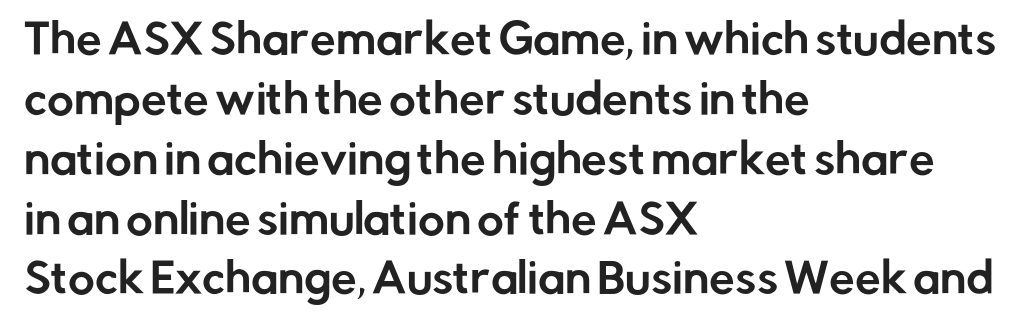
Q: Is the text italic (slanted)? A: No, it is upright.
Q: Is the typeface a serif or a sans-serif typeface? A: Sans-serif.
Q: Is the text underlined? A: No.
Q: How is the paragraph aligned? A: Left-aligned.
Q: Is the spacing between letters normal or unusually wide? A: Normal.
Q: Is the spacing between lines tight, normal or loose? A: Normal.
Q: Width (condensed, normal, or wide)? A: Normal.
Q: Stroke contrast? A: Low.
Q: x-height? A: Medium.
Q: Monospaced? A: No.
